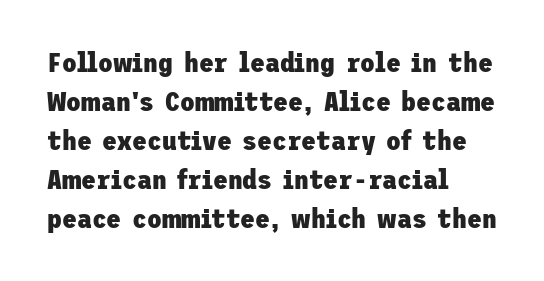
Line starts are locked; line ends wander. On the weight axis this lands at bold, roughly 700. Italic: no, the glyphs are upright roman. Glance below the letters and you will spot only blank space.
